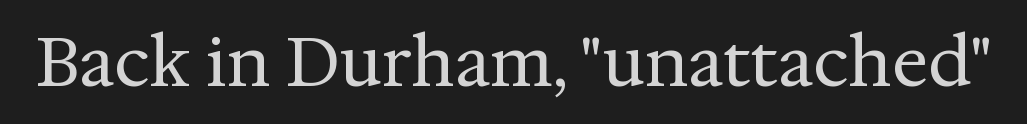
The image shows 68 px regular-weight serif type, upright; set normal letter spacing, not underlined; medium stroke contrast and a medium x-height.
